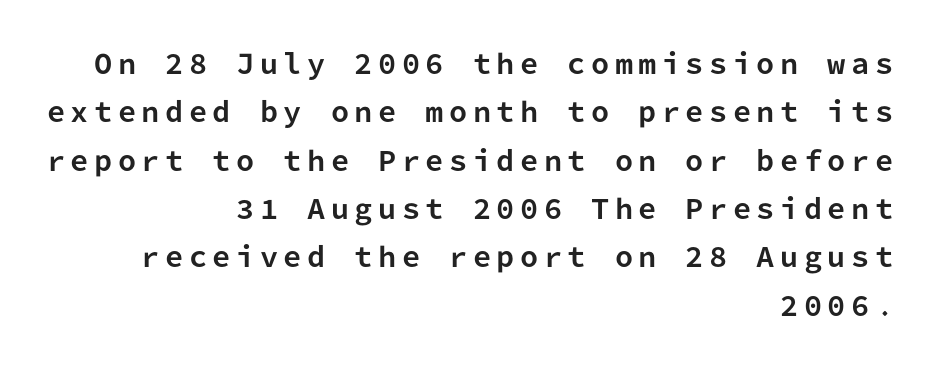
{"italic": "no", "bold": "yes", "underline": "no", "align": "right", "line_spacing_ratio": 1.86, "letter_spacing": "wide", "letter_spacing_em": 0.21, "glyph_px": 26}
